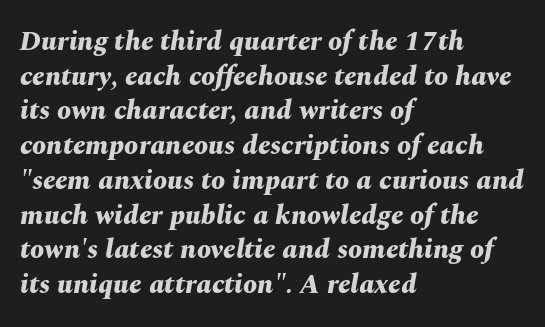
{"italic": "yes", "lean": "right", "slant_degrees": 10, "bold": "yes", "weight": "bold", "width": "normal", "stroke_contrast": "medium", "x_height": "medium", "monospaced": "no", "underline": "no", "align": "left", "line_spacing_ratio": 1.24, "letter_spacing": "normal", "letter_spacing_em": 0.0, "glyph_px": 28}
